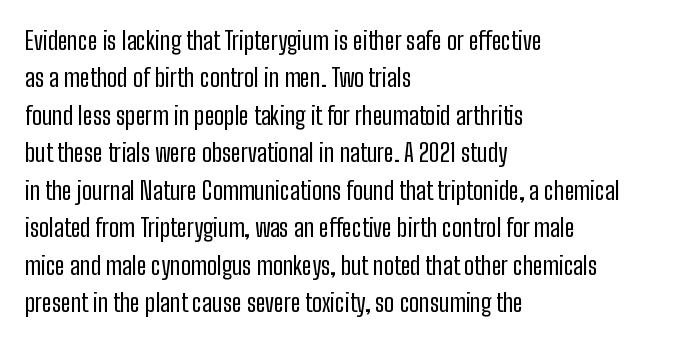
{"italic": "no", "bold": "no", "underline": "no", "align": "left", "line_spacing": "normal", "line_spacing_ratio": 1.5, "letter_spacing": "normal", "letter_spacing_em": 0.0, "glyph_px": 25}
